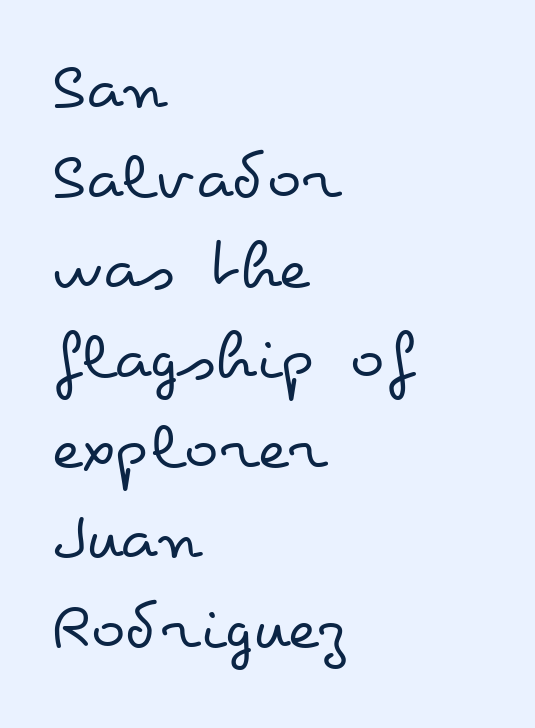
The space between consecutive lines is moderate. Heft: none added — not bold. You could call the tracking neutral — neither tight nor loose. These lines are rendered in a variable-pitch font. The lettering stays uniformly vertical, giving the passage a roman look. Decoration check: the copy has no underline.
